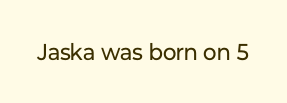
The image shows 23 px text type, upright; set normal letter spacing, not underlined.
